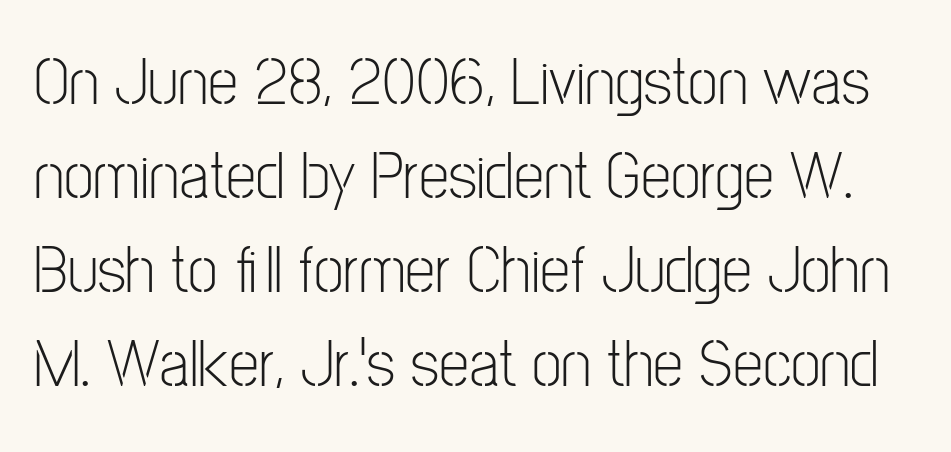
The horizontal fit of the characters is conventional and even. What kind of face is this? One without serifs — a sans. A typesetter would call this leading conventional body-copy spacing. Every character sits straight up, as roman type does. The baseline area is clear.
